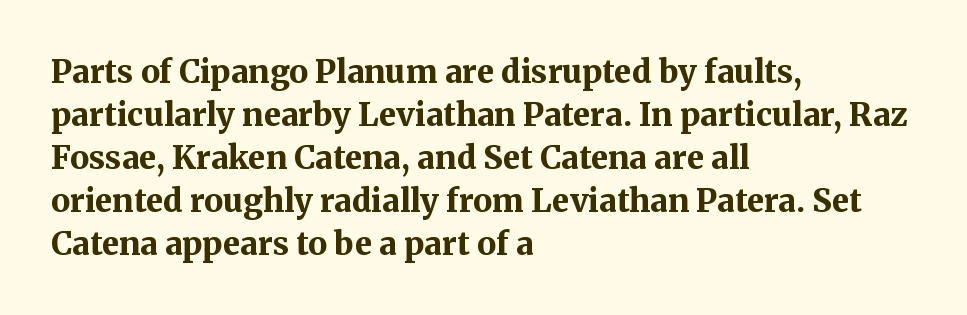
Q: Is the text bold? A: Yes.
Q: Is the text italic (slanted)? A: No, it is upright.
Q: Is the typeface a serif or a sans-serif typeface? A: Serif.
Q: Is the text underlined? A: No.
Q: How is the paragraph aligned? A: Left-aligned.
Q: Is the spacing between letters normal or unusually wide? A: Normal.
Q: Is the spacing between lines tight, normal or loose? A: Normal.
Q: Width (condensed, normal, or wide)? A: Normal.
Q: Stroke contrast? A: Medium.
Q: x-height? A: Medium.
Q: Monospaced? A: No.
